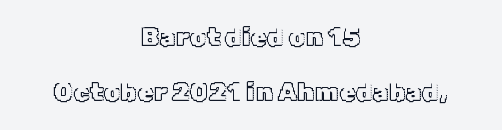
The image shows 26 px text type, upright; set centered, loose line spacing (2.12x), normal letter spacing, not underlined.
